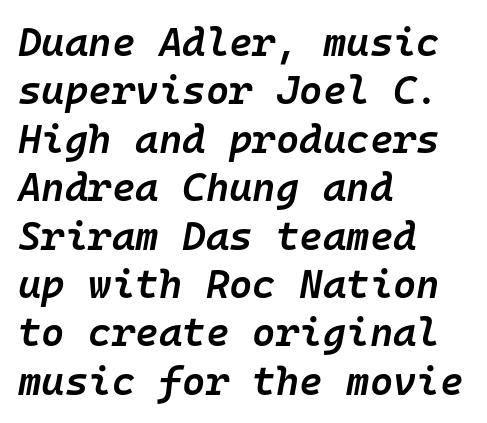
Q: Is the text bold? A: Semi-bold.
Q: Is the text italic (slanted)? A: Yes, it leans right by about 10 degrees.
Q: Is the text underlined? A: No.
Q: How is the paragraph aligned? A: Left-aligned.
Q: Is the spacing between letters normal or unusually wide? A: Normal.
Q: Width (condensed, normal, or wide)? A: Normal.
Q: Stroke contrast? A: Low.
Q: x-height? A: Medium.
Q: Monospaced? A: Yes.
